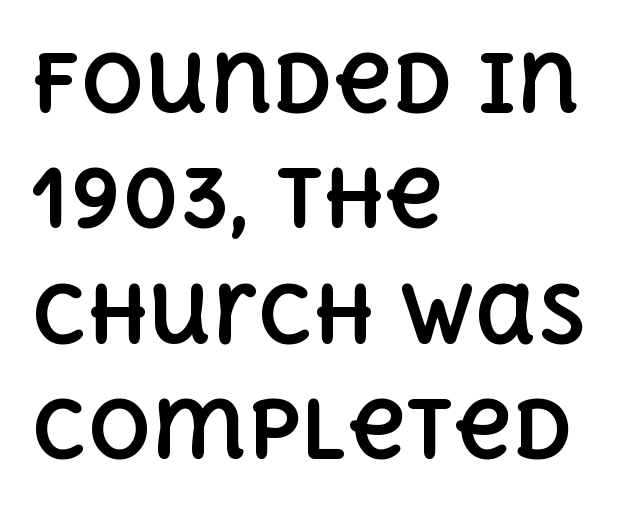
This rendering features lettering with no underline. Does extra space separate the letters? No, they use regular spacing. The lines sit at an ordinary, default distance from one another. The type sits square on the baseline with zero lean.
